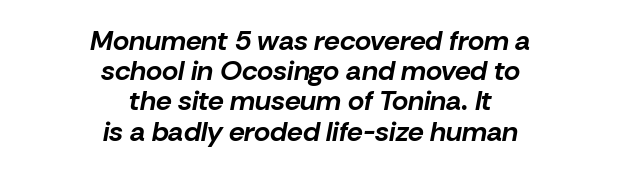
Any mark beneath the type? The region is blank. The horizontal fit of the characters is conventional and even. Emphasis by weight is at full strength: bold. Centered paragraph, ragged on both sides. The specimen reads as italic at a glance.
